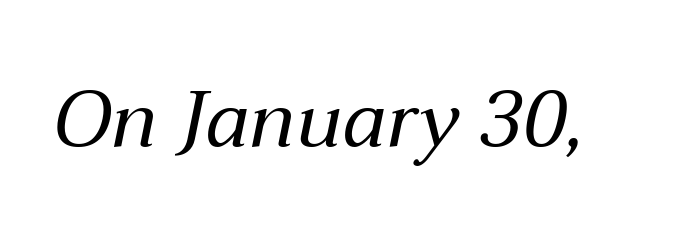
Bare-footed words on every line. Heaviness? Minimal to ordinary, like unemphasized prose. The glyphs look as if they've been sheared to an angle. The passage shown is typed in a proportional face where columns would drift. The tracking reads as untouched default to a designer's eye.
